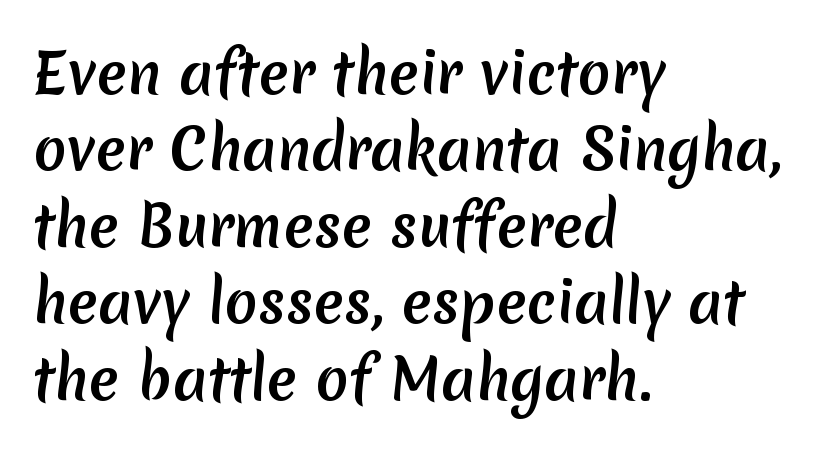
Q: Is the typeface a serif or a sans-serif typeface? A: Sans-serif.
Q: Is the text underlined? A: No.
Q: How is the paragraph aligned? A: Left-aligned.
Q: Is the spacing between letters normal or unusually wide? A: Normal.
Q: Is the spacing between lines tight, normal or loose? A: Normal.
Q: Width (condensed, normal, or wide)? A: Normal.
Q: Stroke contrast? A: Medium.
Q: x-height? A: Medium.
Q: Monospaced? A: No.
